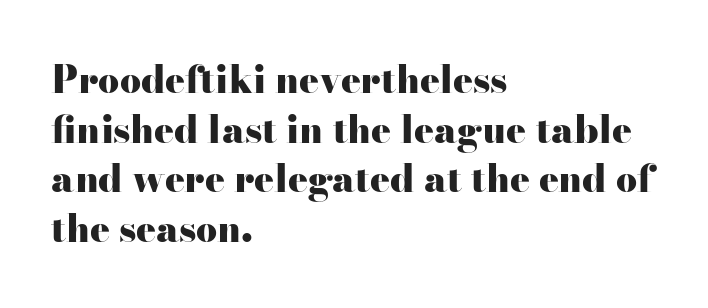
{"serif": "yes", "italic": "no", "bold": "yes", "weight": "heavy", "width": "wide", "stroke_contrast": "high", "x_height": "small", "monospaced": "no", "underline": "no", "align": "left", "line_spacing": "normal", "line_spacing_ratio": 1.34, "letter_spacing": "normal", "letter_spacing_em": 0.0, "glyph_px": 37}
